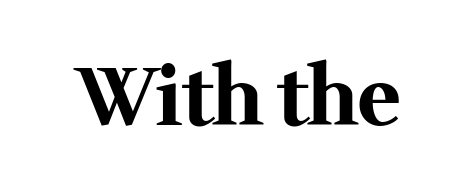
The image shows 80 px bold serif type, upright; set normal letter spacing, not underlined; medium stroke contrast and a medium x-height.
